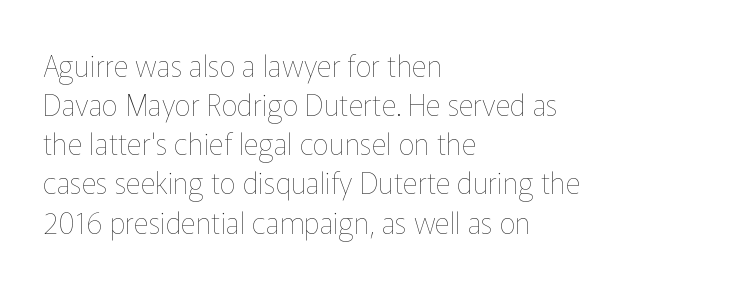
Q: Is the text bold? A: No.
Q: Is the text italic (slanted)? A: No, it is upright.
Q: Is the text underlined? A: No.
Q: How is the paragraph aligned? A: Left-aligned.
Q: Is the spacing between letters normal or unusually wide? A: Normal.
Q: Is the spacing between lines tight, normal or loose? A: Normal.
Q: Width (condensed, normal, or wide)? A: Normal.
Q: Stroke contrast? A: Low.
Q: x-height? A: Medium.
Q: Monospaced? A: No.
